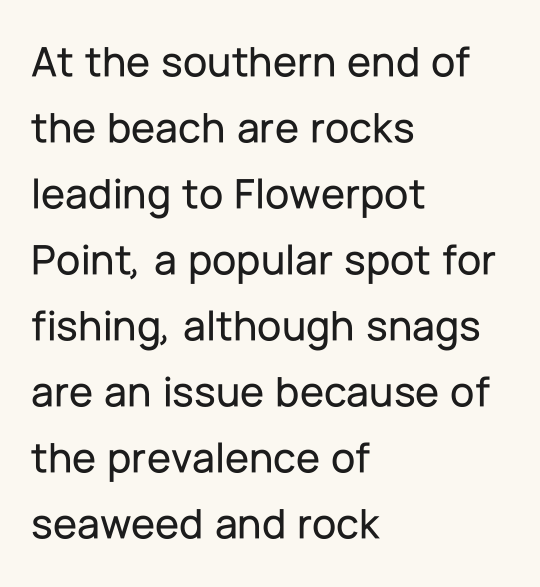
The image shows 44 px sans-serif type, upright; set left-aligned, normal line spacing (1.5x), normal letter spacing, not underlined; low stroke contrast and a medium x-height.
